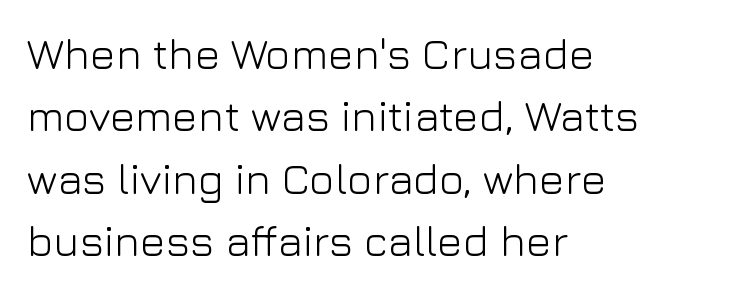
The image shows 43 px light sans-serif type, upright; set left-aligned, normal line spacing (1.45x), normal letter spacing, not underlined; low stroke contrast and a medium x-height.
